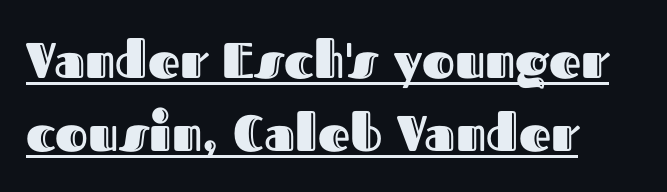
Q: Is the text italic (slanted)? A: No, it is upright.
Q: Is the text underlined? A: Yes.
Q: How is the paragraph aligned? A: Left-aligned.
Q: Is the spacing between letters normal or unusually wide? A: Normal.
Q: Is the spacing between lines tight, normal or loose? A: Normal.
Q: Width (condensed, normal, or wide)? A: Normal.
Q: x-height? A: Medium.
Q: Monospaced? A: No.
